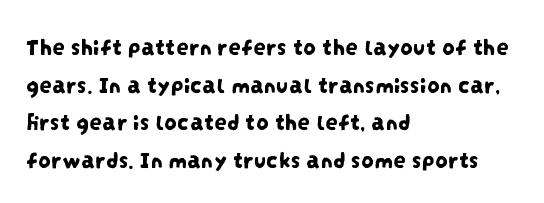
Q: Is the text underlined? A: No.
Q: How is the paragraph aligned? A: Left-aligned.
Q: Is the spacing between letters normal or unusually wide? A: Normal.
Q: Is the spacing between lines tight, normal or loose? A: Normal.
